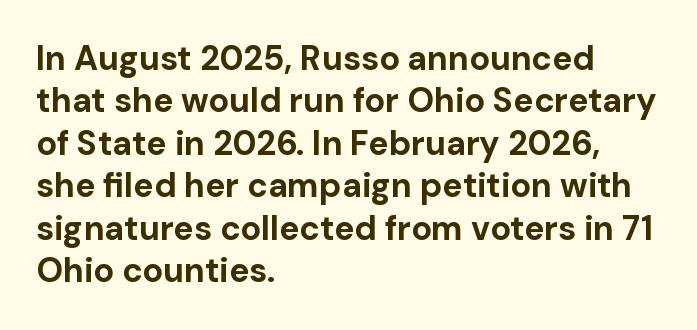
The image shows 34 px bold sans-serif type, upright; set left-aligned, normal line spacing (1.25x), normal letter spacing, not underlined; low stroke contrast and a medium x-height.
